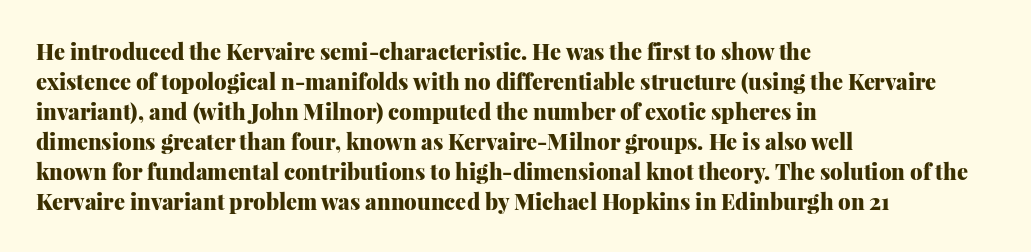
Italic: no, the glyphs are upright roman. Standard letterfit; no display-style spreading of the glyphs. Glance below the letters and you will spot only blank space. Its strokes are broad and dark, the hallmark of bold type.
